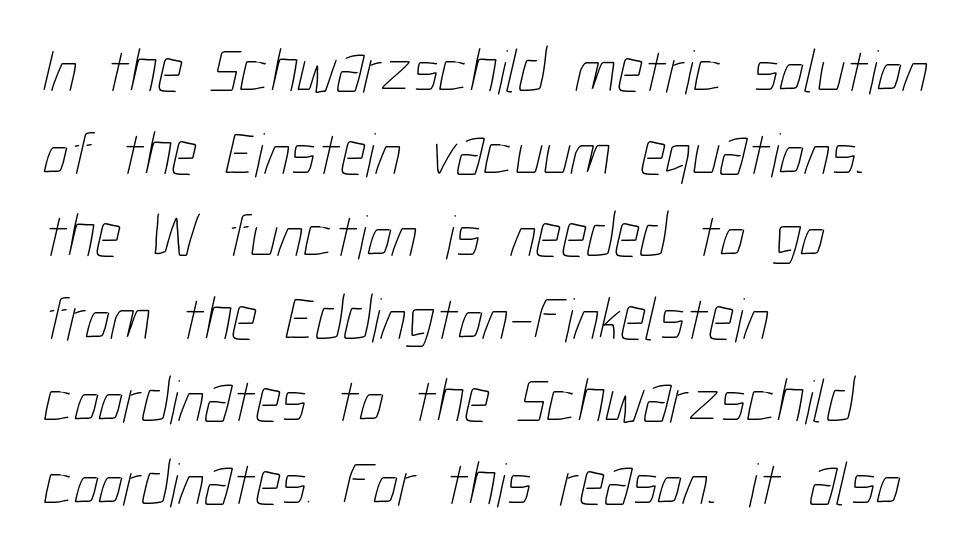
If you measured baseline to baseline, you'd find a middling distance. Visually the block forms a straight wall on the left and a jagged coastline on the right. Underline: absent. The typesetting does not lean heavy: it is not bold. The passage shown is typed in a proportional face where columns would drift.
